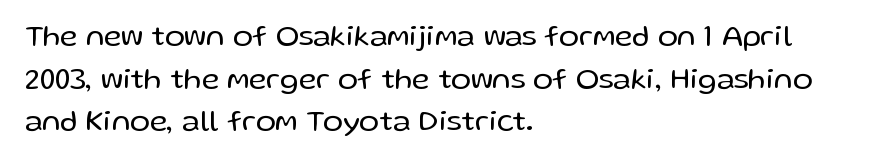
Q: Is the text bold? A: No.
Q: Is the text italic (slanted)? A: No, it is upright.
Q: Is the typeface a serif or a sans-serif typeface? A: Sans-serif.
Q: Is the text underlined? A: No.
Q: How is the paragraph aligned? A: Left-aligned.
Q: Is the spacing between letters normal or unusually wide? A: Normal.
Q: Is the spacing between lines tight, normal or loose? A: Normal.
Q: Width (condensed, normal, or wide)? A: Normal.
Q: Stroke contrast? A: Low.
Q: x-height? A: Medium.
Q: Monospaced? A: No.
